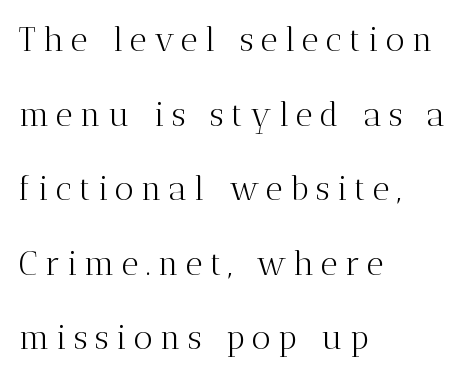
{"serif": "yes", "italic": "no", "bold": "no", "weight": "light", "width": "normal", "stroke_contrast": "medium", "x_height": "medium", "monospaced": "no", "underline": "no", "align": "left", "line_spacing": "loose", "line_spacing_ratio": 2.26, "letter_spacing": "wide", "letter_spacing_em": 0.22, "glyph_px": 33}
